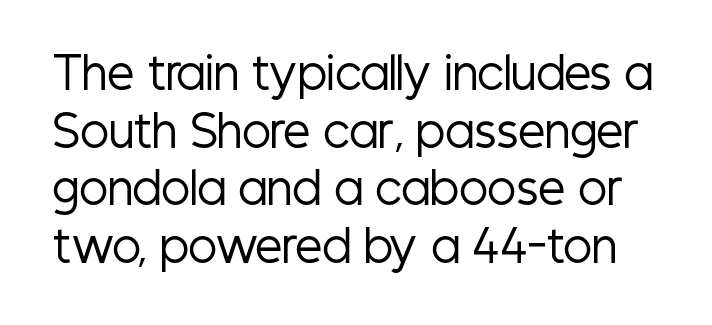
The image shows 43 px regular-weight, condensed sans-serif type, upright; set normal line spacing (1.34x), normal letter spacing, not underlined; low stroke contrast and a medium x-height.
